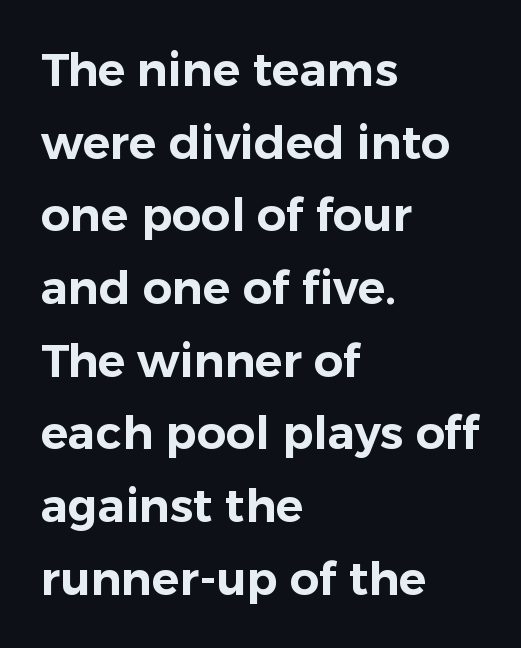
Q: Is the text italic (slanted)? A: No, it is upright.
Q: Is the typeface a serif or a sans-serif typeface? A: Sans-serif.
Q: Is the text underlined? A: No.
Q: How is the paragraph aligned? A: Left-aligned.
Q: Is the spacing between letters normal or unusually wide? A: Normal.
Q: Is the spacing between lines tight, normal or loose? A: Normal.
Q: Width (condensed, normal, or wide)? A: Normal.
Q: Stroke contrast? A: Low.
Q: x-height? A: Medium.
Q: Monospaced? A: No.
